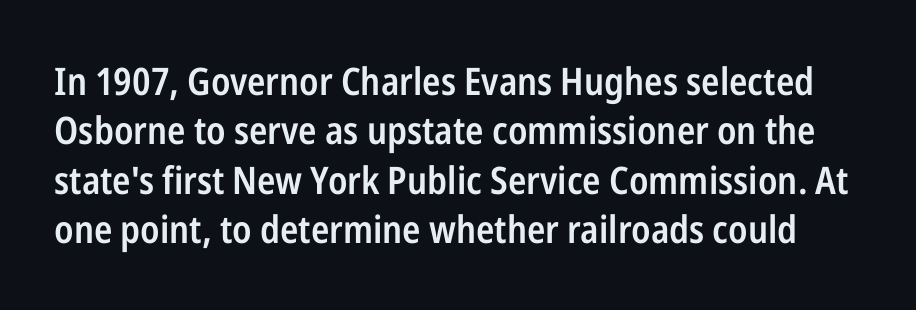
Q: Is the text bold? A: Semi-bold.
Q: Is the text italic (slanted)? A: No, it is upright.
Q: Is the typeface a serif or a sans-serif typeface? A: Sans-serif.
Q: Is the text underlined? A: No.
Q: Is the spacing between letters normal or unusually wide? A: Normal.
Q: Is the spacing between lines tight, normal or loose? A: Normal.
Q: Width (condensed, normal, or wide)? A: Condensed.
Q: Stroke contrast? A: Low.
Q: x-height? A: Medium.
Q: Monospaced? A: No.
